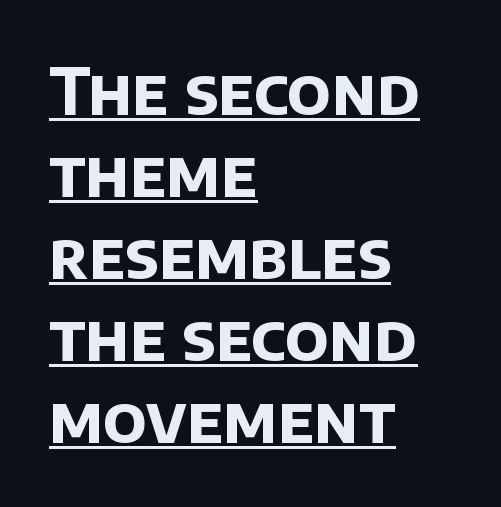
{"serif": "no", "bold": "yes", "weight": "bold", "width": "normal", "stroke_contrast": "low", "x_height": "large", "monospaced": "no", "underline": "yes", "align": "left", "line_spacing": "normal", "line_spacing_ratio": 1.28, "letter_spacing": "normal", "letter_spacing_em": 0.0, "glyph_px": 64}
